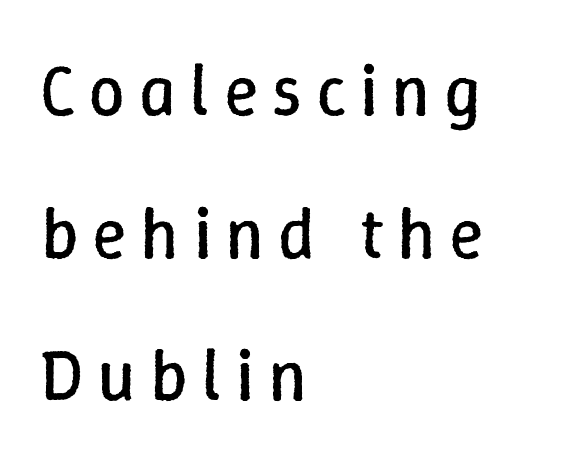
Quick note: not italic, upright. Any mark beneath the type? The region is blank. Which margin do the lines hug? The left one — the right edge is uneven. Interline gaps are noticeably wide in this sample. Each letter keeps its own natural width here, so spacing adapts to shape.
